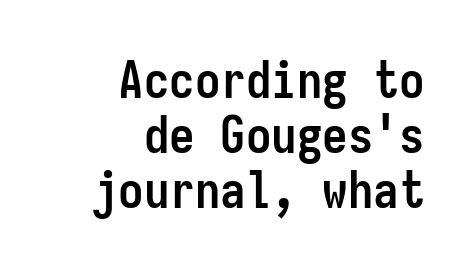
{"serif": "no", "italic": "no", "bold": "yes", "weight": "semibold", "width": "condensed", "stroke_contrast": "low", "x_height": "medium", "monospaced": "yes", "underline": "no", "align": "right", "line_spacing": "tight", "line_spacing_ratio": 1.08, "letter_spacing": "normal", "letter_spacing_em": 0.0, "glyph_px": 51}
